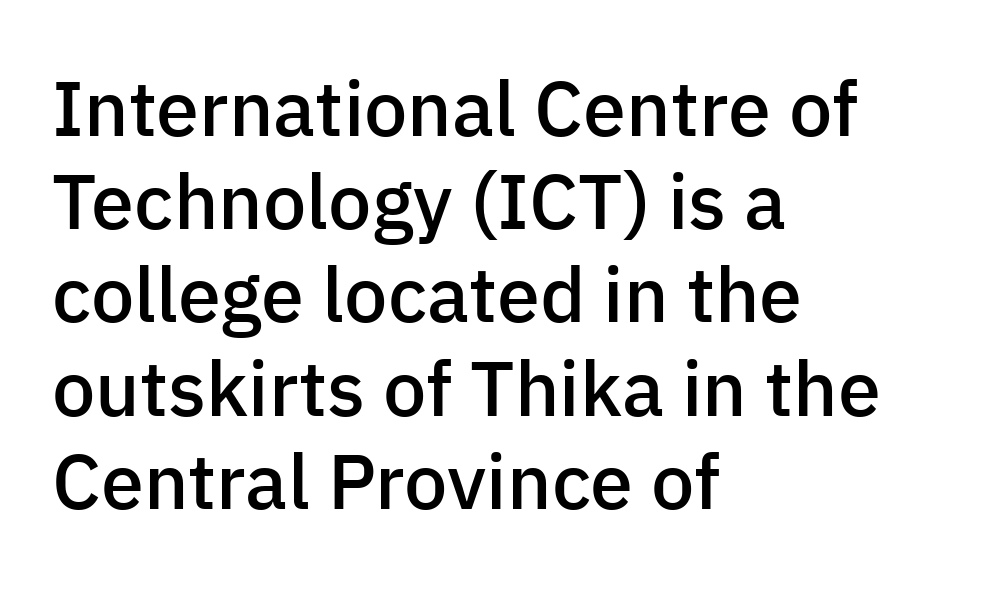
{"serif": "no", "italic": "no", "bold": "semi", "weight": "semibold", "width": "normal", "stroke_contrast": "low", "x_height": "medium", "monospaced": "no", "underline": "no", "align": "left", "line_spacing_ratio": 1.21, "letter_spacing": "normal", "letter_spacing_em": 0.0, "glyph_px": 77}
